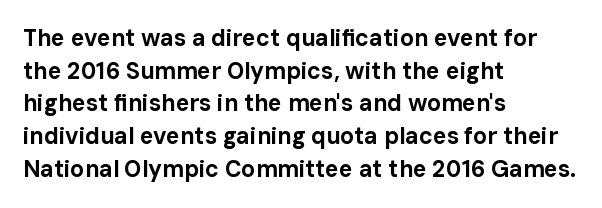
The image shows 23 px bold type, upright; set left-aligned, normal line spacing (1.42x), normal letter spacing, not underlined.
